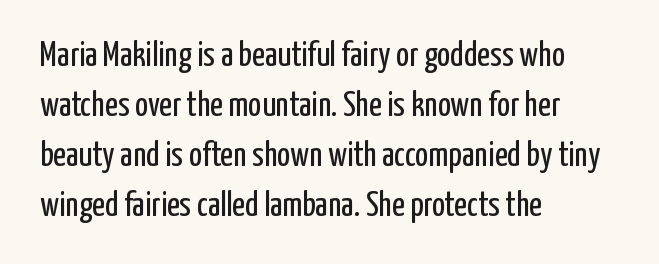
Letters have the restrained weight of plain body copy at most. This is the regular roman posture of the typeface. The type is set solid horizontally, with unmodified tracking. Is the block centered? No — it sits flush against the left margin.
